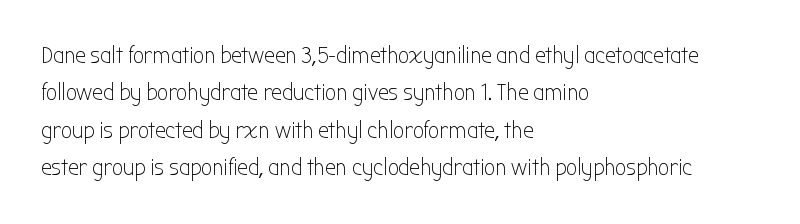
{"italic": "no", "bold": "no", "underline": "no", "align": "left", "line_spacing": "normal", "line_spacing_ratio": 1.56, "letter_spacing": "normal", "letter_spacing_em": 0.0, "glyph_px": 24}
